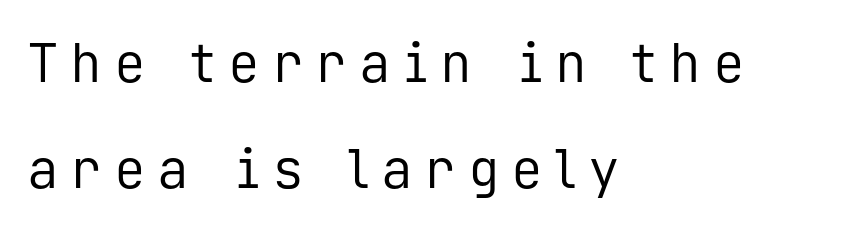
{"serif": "no", "italic": "no", "bold": "no", "weight": "regular", "width": "normal", "stroke_contrast": "low", "x_height": "medium", "monospaced": "yes", "underline": "no", "align": "left", "line_spacing": "loose", "line_spacing_ratio": 2.0, "letter_spacing": "wide", "letter_spacing_em": 0.22, "glyph_px": 53}
